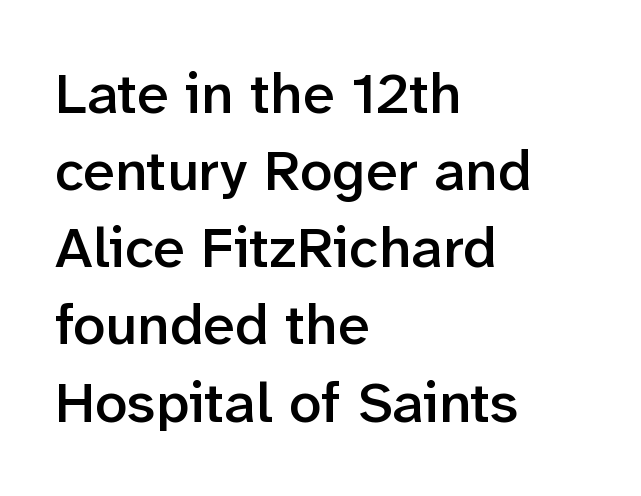
The strip under each line holds only bare page. The font family rendered here belongs to the sans-serif group. Posture: upright roman. Each letter keeps its own natural width here, so spacing adapts to shape. Stems and bowls a touch heavier than normal — semibold. A typesetter would call this leading conventional body-copy spacing.
